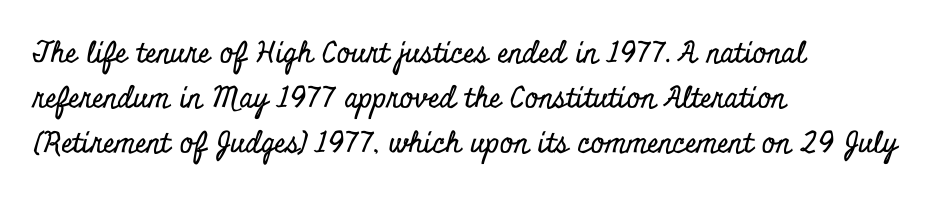
{"serif": "yes", "width": "condensed", "stroke_contrast": "low", "x_height": "small", "monospaced": "no", "underline": "no", "align": "left", "line_spacing": "normal", "line_spacing_ratio": 1.56, "letter_spacing": "normal", "letter_spacing_em": 0.0, "glyph_px": 29}
